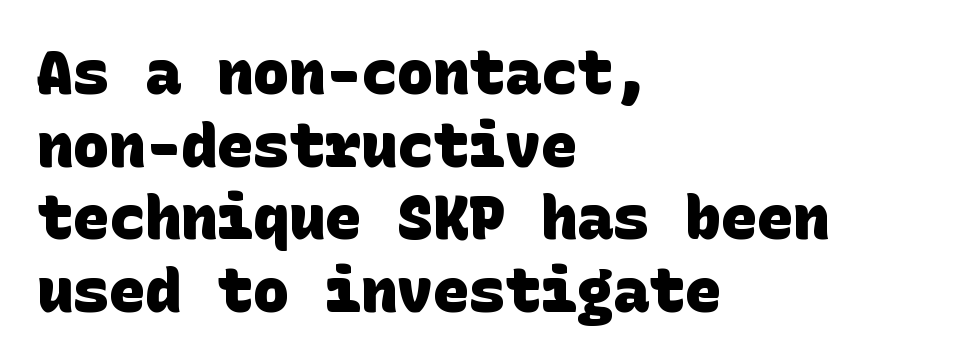
Q: Is the text bold? A: Yes.
Q: Is the typeface a serif or a sans-serif typeface? A: Sans-serif.
Q: Is the text underlined? A: No.
Q: How is the paragraph aligned? A: Left-aligned.
Q: Is the spacing between letters normal or unusually wide? A: Normal.
Q: Width (condensed, normal, or wide)? A: Normal.
Q: Stroke contrast? A: Low.
Q: x-height? A: Large.
